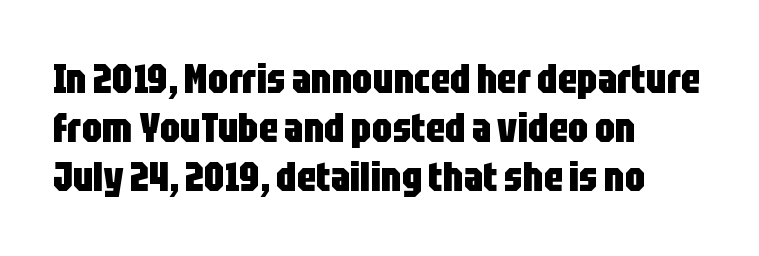
{"serif": "no", "italic": "no", "bold": "yes", "weight": "heavy", "width": "condensed", "stroke_contrast": "low", "x_height": "large", "monospaced": "no", "underline": "no", "align": "left", "line_spacing_ratio": 1.22, "letter_spacing": "normal", "letter_spacing_em": 0.0, "glyph_px": 40}
